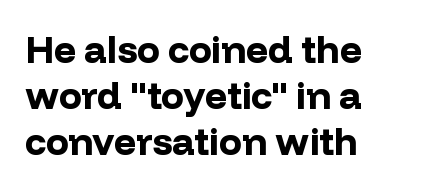
Short note: letters normally spaced. The rendering uses natural spacing where letterforms have individual widths. This sample uses an upright cut, with every glyph sitting square on the baseline. All the whitespace from short lines collects on the right.
